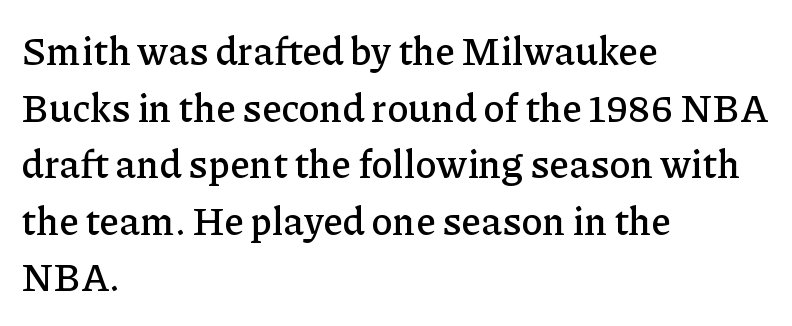
Teacher's note: observe the even left margin — that is flush-left alignment. It's the straight-up-and-down kind of type. Do the characters align in a grid? No, the font is proportional. Rule under the text: the space is simply empty.
